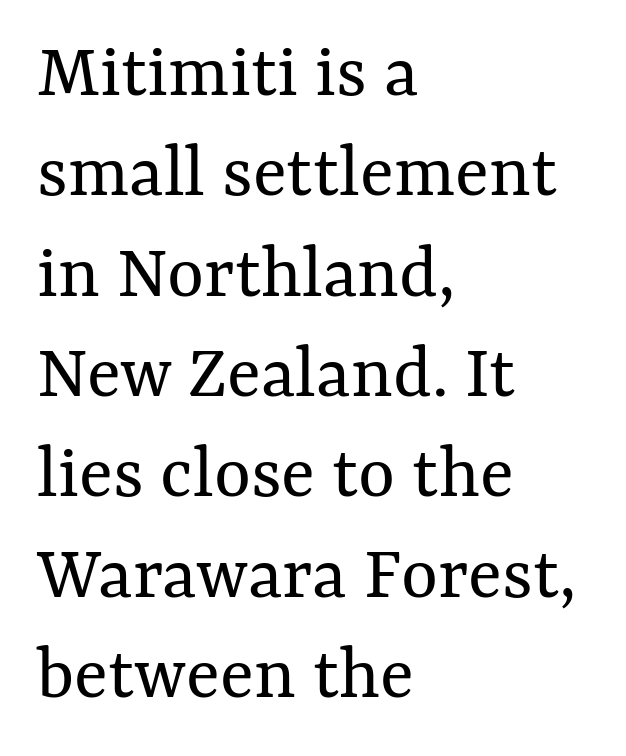
Q: Is the text bold? A: No.
Q: Is the text italic (slanted)? A: No, it is upright.
Q: Is the text underlined? A: No.
Q: How is the paragraph aligned? A: Left-aligned.
Q: Is the spacing between letters normal or unusually wide? A: Normal.
Q: Is the spacing between lines tight, normal or loose? A: Normal.
Q: Width (condensed, normal, or wide)? A: Normal.
Q: Stroke contrast? A: Medium.
Q: x-height? A: Medium.
Q: Monospaced? A: No.
